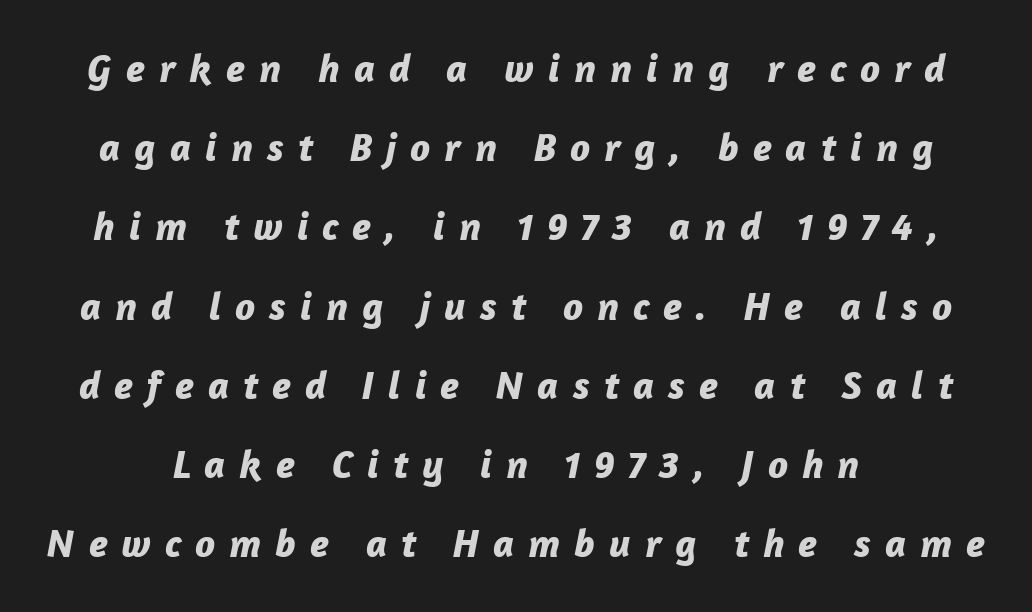
{"italic": "yes", "lean": "right", "slant_degrees": 12, "bold": "yes", "weight": "bold", "width": "normal", "stroke_contrast": "low", "x_height": "medium", "monospaced": "no", "underline": "no", "line_spacing": "loose", "line_spacing_ratio": 1.98, "letter_spacing": "wide", "letter_spacing_em": 0.35, "glyph_px": 40}
